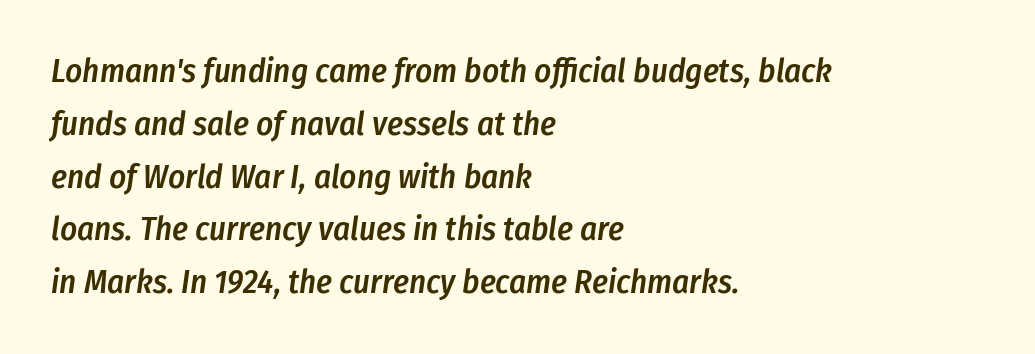
The image shows 33 px semibold, condensed type, italic (leaning right); set left-aligned, normal line spacing (1.6x), normal letter spacing, not underlined; low stroke contrast and a medium x-height.
